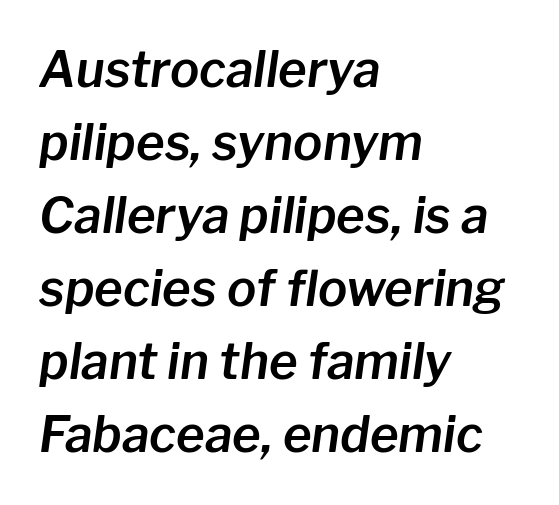
Descenders are the only things crossing below the line. The face used here has a pronounced slope to its letters. All the whitespace from short lines collects on the right. Letter spacing: default. The passage shown is typed in a proportional face where columns would drift.
